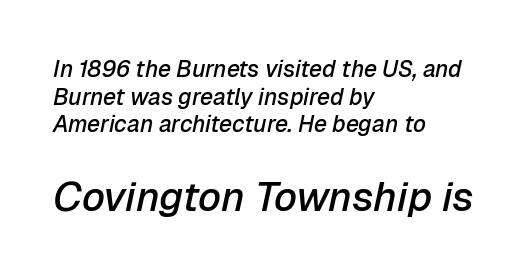
The image shows 41 px semibold type, italic (leaning right); set left-aligned, line spacing 1.2x, normal letter spacing, not underlined; the second (bottom) block is 1.78x larger; low stroke contrast and a medium x-height.
